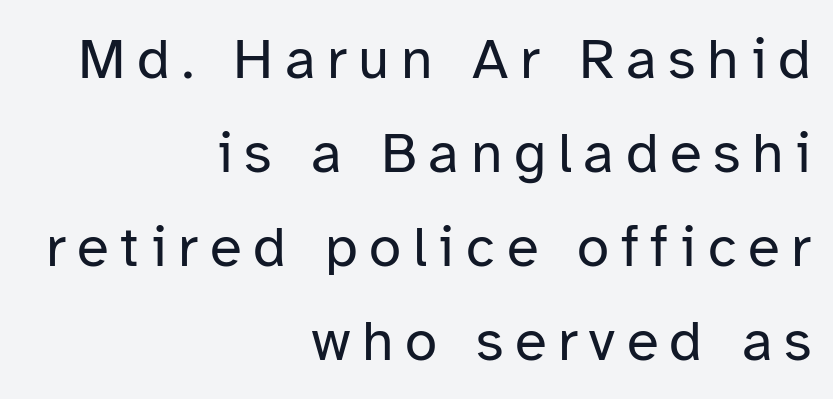
Q: Is the text bold? A: No.
Q: Is the text italic (slanted)? A: No, it is upright.
Q: Is the typeface a serif or a sans-serif typeface? A: Sans-serif.
Q: Is the text underlined? A: No.
Q: How is the paragraph aligned? A: Right-aligned.
Q: Is the spacing between letters normal or unusually wide? A: Unusually wide.
Q: Is the spacing between lines tight, normal or loose? A: Normal.
Q: Width (condensed, normal, or wide)? A: Normal.
Q: Stroke contrast? A: Low.
Q: x-height? A: Medium.
Q: Monospaced? A: No.
